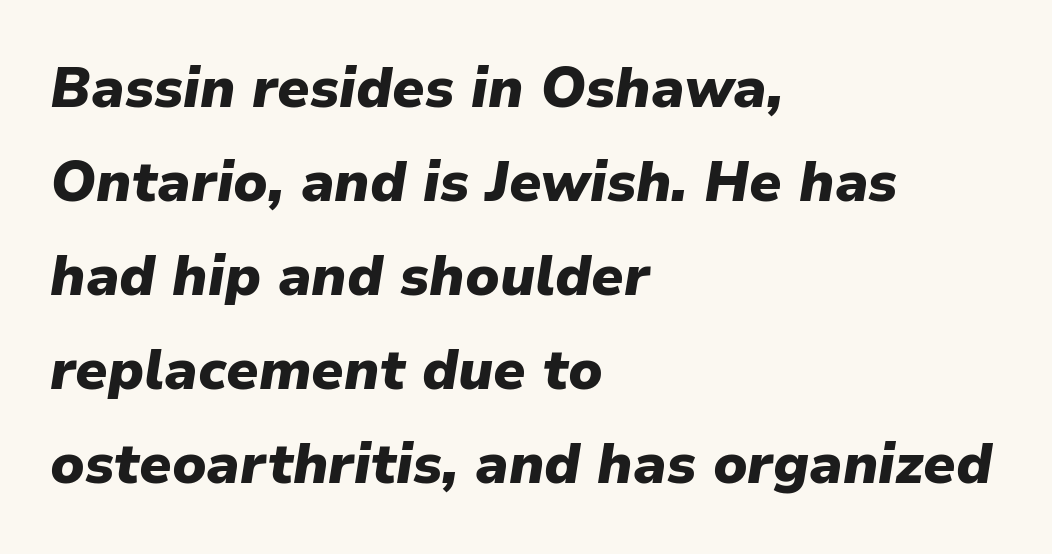
The image shows 56 px heavy type, italic (leaning right); set left-aligned, normal line spacing (1.68x), normal letter spacing, not underlined; low stroke contrast and a medium x-height.
